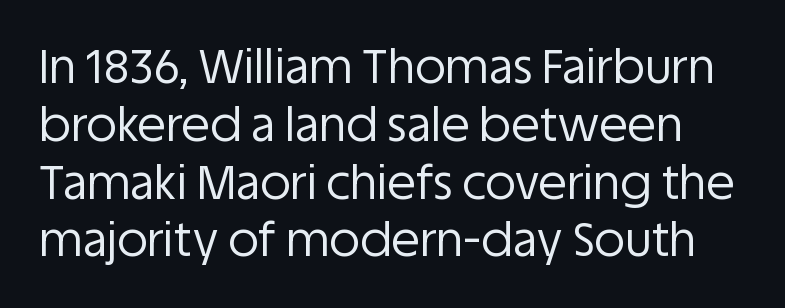
Style check: upright. Default kerning and tracking; the words read as compact shapes. Descenders are the only things crossing below the line. The letters carry no serifs — their stems end cleanly without finishing strokes. The face looks like a standard text weight, possibly lighter.
